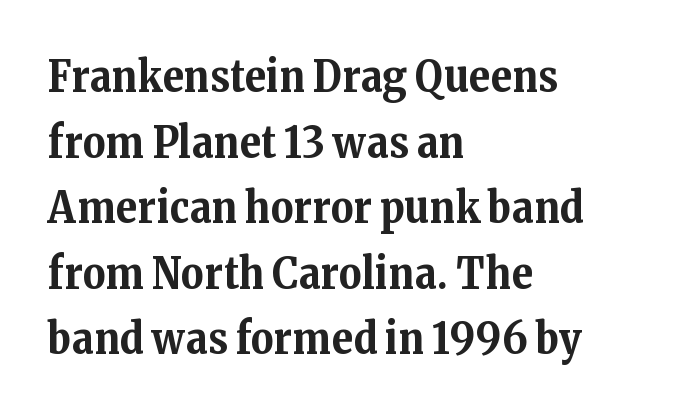
The image shows 44 px bold serif type, upright; set left-aligned, normal line spacing (1.49x), normal letter spacing, not underlined; medium stroke contrast and a medium x-height.
